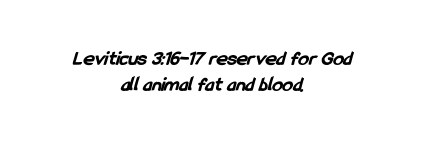
The image shows 21 px bold type; set centered, line spacing 1.23x, normal letter spacing, not underlined.
